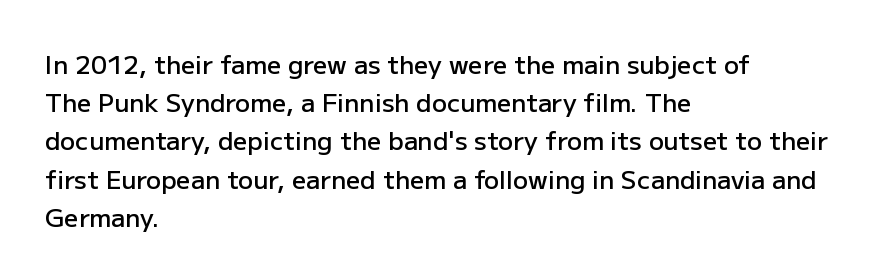
Q: Is the text bold? A: Semi-bold.
Q: Is the text italic (slanted)? A: No, it is upright.
Q: Is the text underlined? A: No.
Q: How is the paragraph aligned? A: Left-aligned.
Q: Is the spacing between letters normal or unusually wide? A: Normal.
Q: Is the spacing between lines tight, normal or loose? A: Normal.
